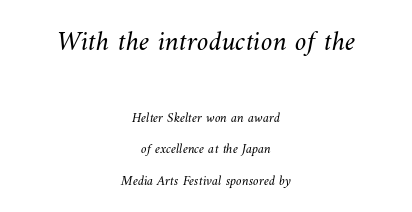
Q: Is the text bold? A: No.
Q: Is the text underlined? A: No.
Q: How is the paragraph aligned? A: Centered.
Q: Is the spacing between letters normal or unusually wide? A: Normal.
Q: Is the spacing between lines tight, normal or loose? A: Loose.
Q: Which block of text is set in a larger size, the first (top) or the second (bottom)? A: The first (top) one.
Q: Width (condensed, normal, or wide)? A: Normal.
Q: Stroke contrast? A: Medium.
Q: x-height? A: Small.
Q: Monospaced? A: No.
